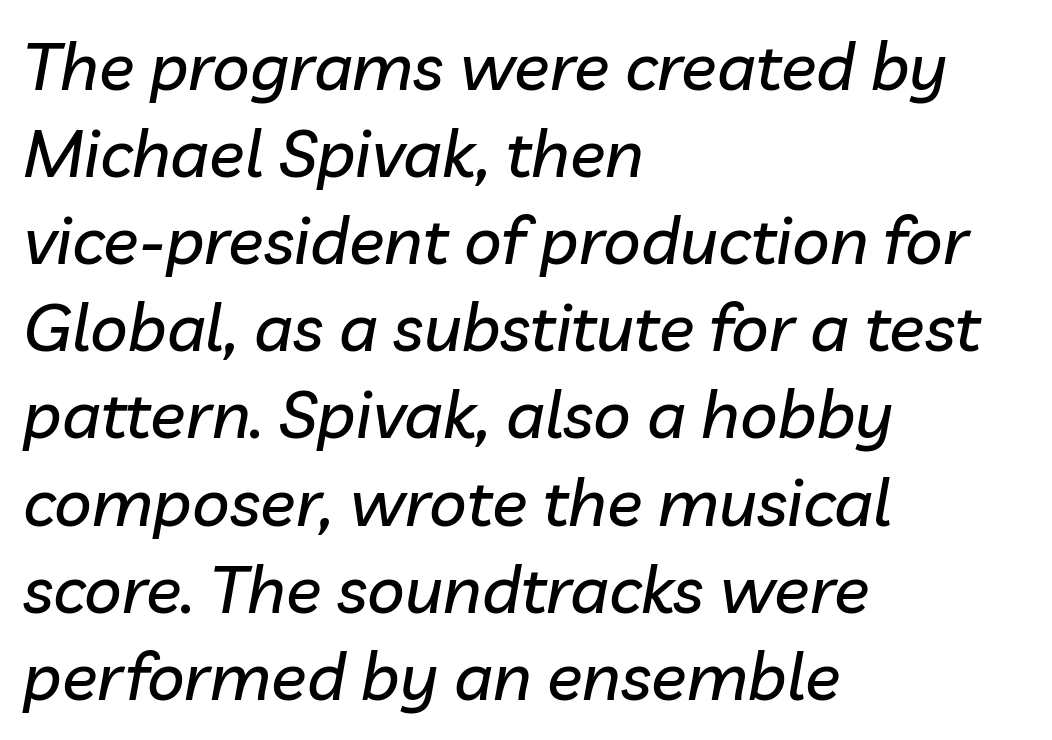
{"italic": "yes", "lean": "right", "slant_degrees": 10, "width": "normal", "stroke_contrast": "low", "x_height": "medium", "monospaced": "no", "underline": "no", "align": "left", "line_spacing": "normal", "line_spacing_ratio": 1.32, "letter_spacing": "normal", "letter_spacing_em": 0.0, "glyph_px": 66}
